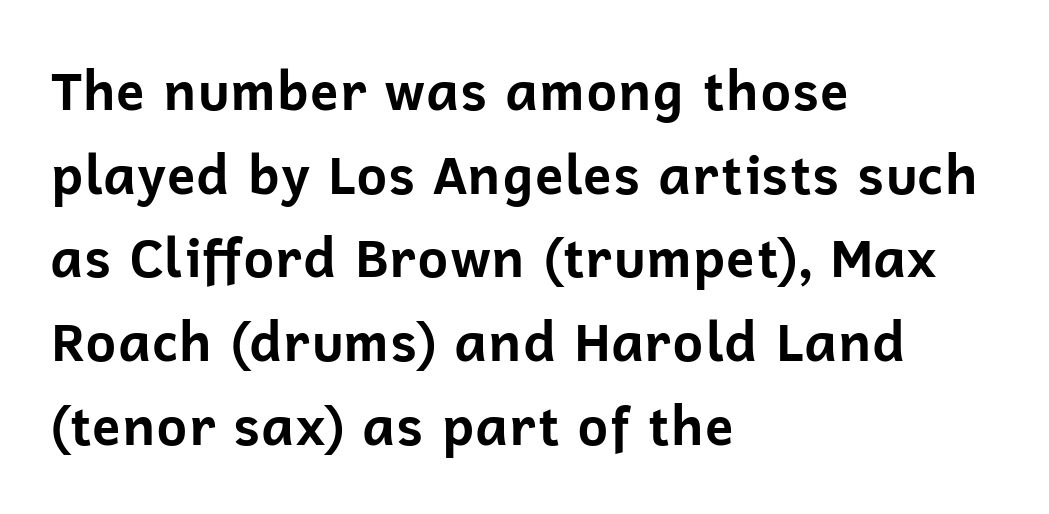
Italic: no, the glyphs are upright roman. These lines are set flush left with a ragged right edge. Bare-footed words on every line. Look at the bottom of the vertical strokes: they stop flat, with no serifs. The rendering keeps characters at their native spacing.
